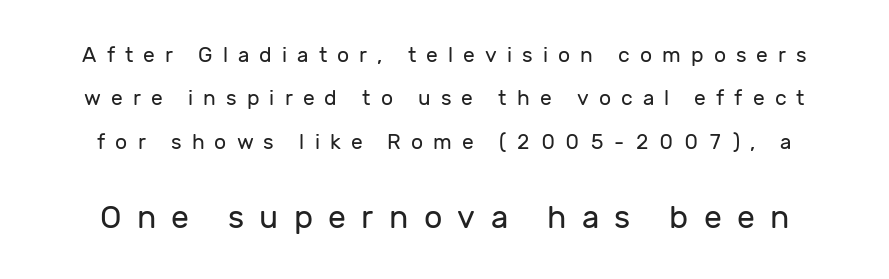
{"serif": "no", "italic": "no", "bold": "no", "weight": "regular", "width": "normal", "stroke_contrast": "low", "x_height": "medium", "monospaced": "no", "underline": "no", "line_spacing": "loose", "line_spacing_ratio": 2.07, "letter_spacing": "wide", "letter_spacing_em": 0.48, "larger_block": "second", "size_ratio": 1.52, "glyph_px": 32}
